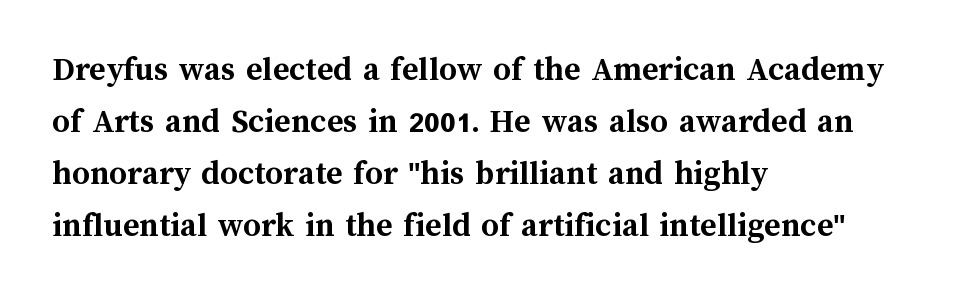
The image shows 35 px semibold type, upright; set left-aligned, normal line spacing (1.49x), normal letter spacing, not underlined; medium stroke contrast and a medium x-height.
